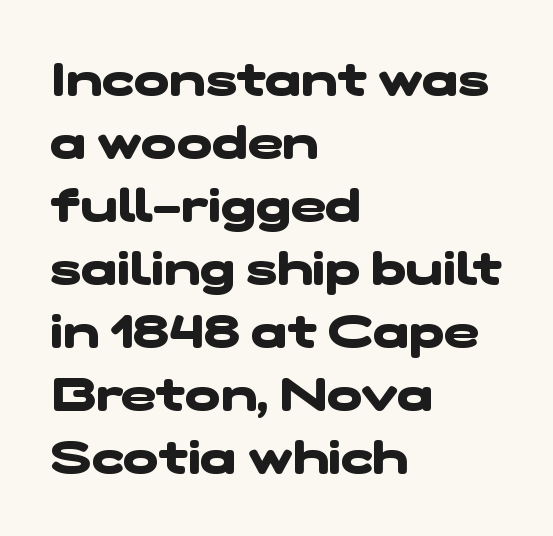
Evenly set lines give the paragraph a standard silhouette. Set as a true bold cut, around the 700 mark. Note the varied advance widths — an 'i' is clearly narrower than an 'm'. Note: no serifs on the glyphs.
